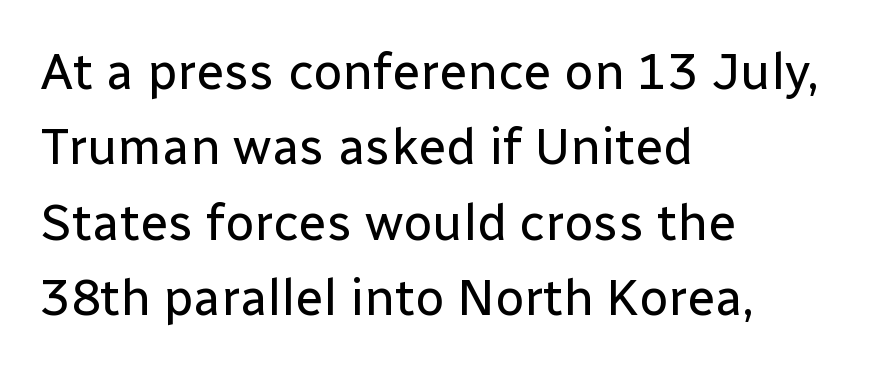
Q: Is the text bold? A: No.
Q: Is the text italic (slanted)? A: No, it is upright.
Q: Is the typeface a serif or a sans-serif typeface? A: Sans-serif.
Q: Is the text underlined? A: No.
Q: How is the paragraph aligned? A: Left-aligned.
Q: Is the spacing between letters normal or unusually wide? A: Normal.
Q: Is the spacing between lines tight, normal or loose? A: Normal.
Q: Width (condensed, normal, or wide)? A: Normal.
Q: Stroke contrast? A: Low.
Q: x-height? A: Medium.
Q: Monospaced? A: No.
